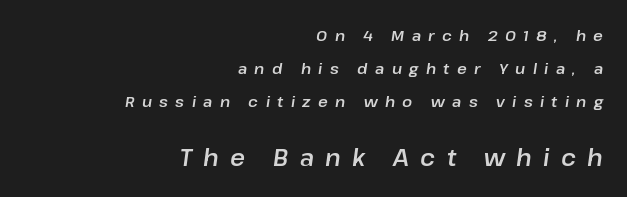
{"italic": "yes", "lean": "right", "slant_degrees": 8, "underline": "no", "align": "right", "line_spacing": "loose", "line_spacing_ratio": 2.19, "letter_spacing": "wide", "letter_spacing_em": 0.49, "larger_block": "second", "size_ratio": 1.53, "glyph_px": 23}
